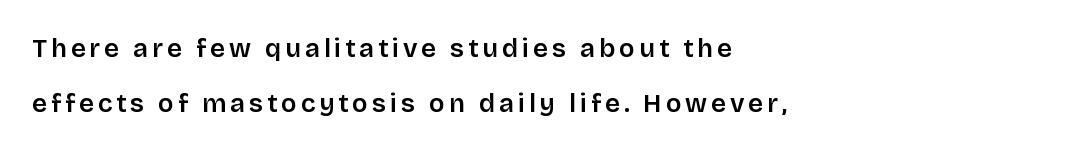
Q: Is the text bold? A: Semi-bold.
Q: Is the text italic (slanted)? A: No, it is upright.
Q: Is the text underlined? A: No.
Q: How is the paragraph aligned? A: Left-aligned.
Q: Is the spacing between lines tight, normal or loose? A: Loose.
